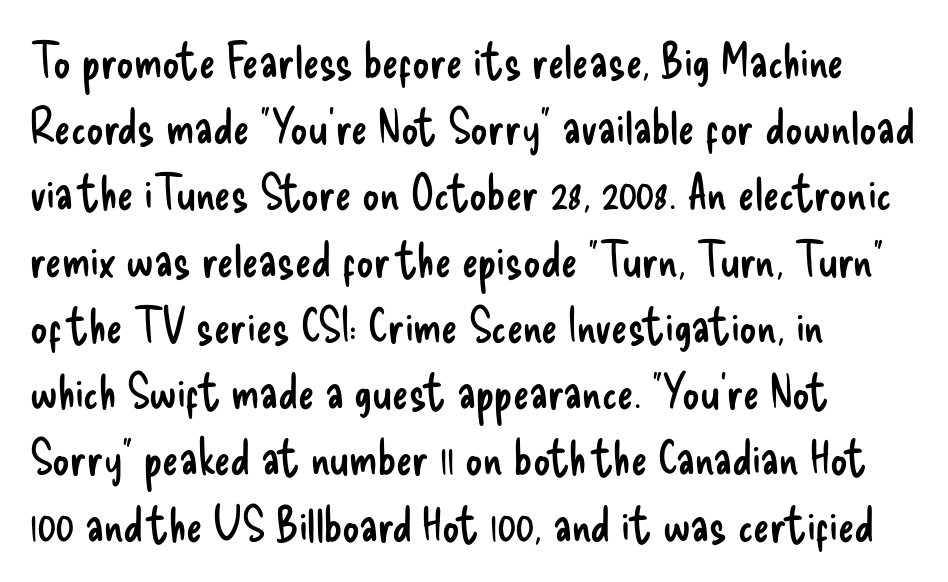
The image shows 48 px regular-weight, condensed sans-serif type, upright; set left-aligned, normal line spacing (1.38x), normal letter spacing, not underlined; low stroke contrast and a small x-height.
